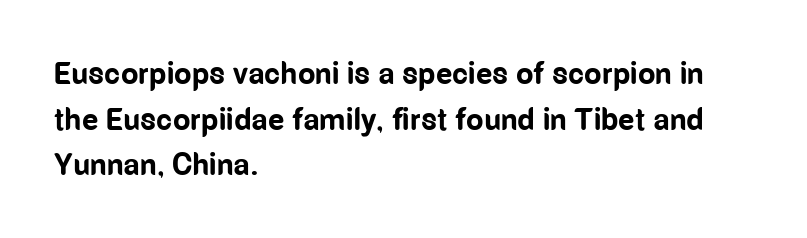
The image shows 31 px bold, condensed sans-serif type, upright; set left-aligned, normal line spacing (1.47x), normal letter spacing, not underlined; low stroke contrast and a medium x-height.
